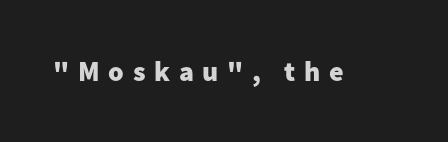
Think of a printed novel: that variable character pitch is what you see here. Regarding serifs, this sample does without them. Posture: straight, roman, zero tilt. The type is letterspaced generously, with wide tracking.
